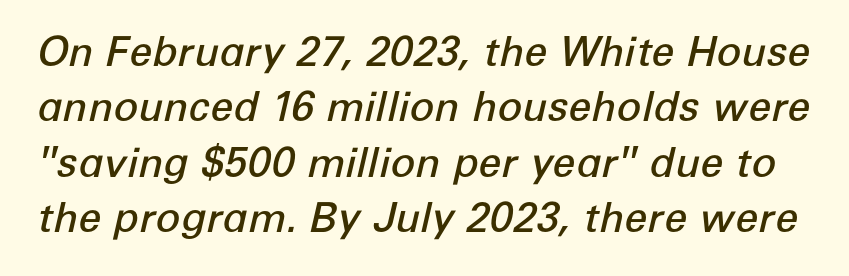
The image shows 41 px semibold type, italic (leaning right); set normal line spacing (1.35x), normal letter spacing, not underlined; low stroke contrast and a medium x-height.
